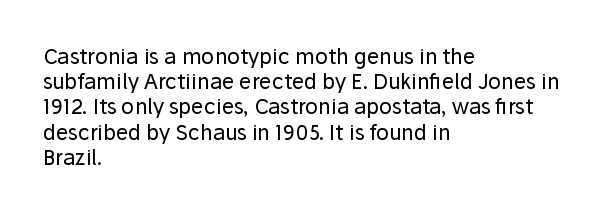
The image shows 21 px text type, upright; set left-aligned, line spacing 1.2x, normal letter spacing, not underlined.
